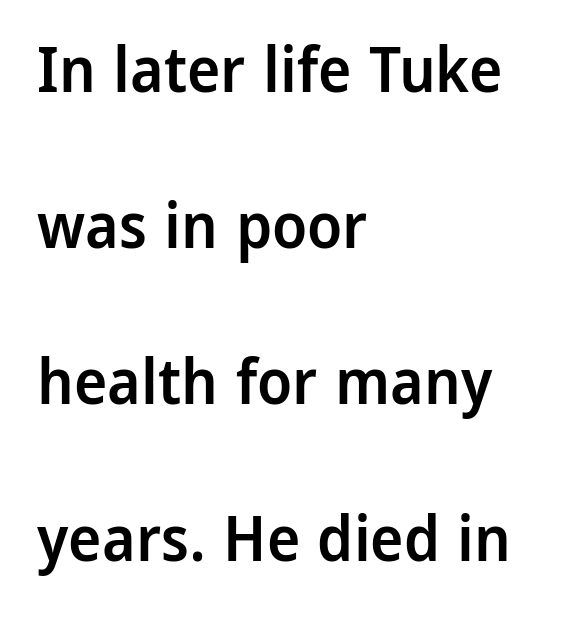
Do the characters align in a grid? No, the font is proportional. Moderately thickened strokes mark this as semibold type. The rendering shows plain stroke endings on the letterforms — a sans-serif design. The words here are not underlined. Vertical strokes here are truly vertical.
